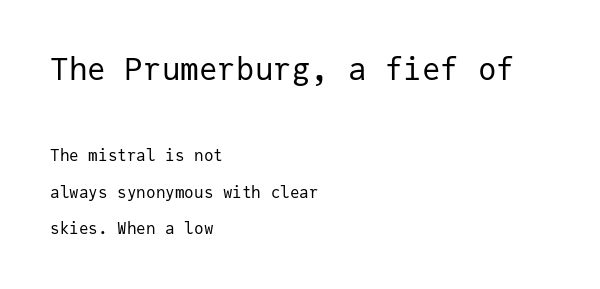
The image shows 31 px regular-weight sans-serif type, upright, monospaced; set left-aligned, loose line spacing (2.28x), normal letter spacing, not underlined; the first (top) block is 1.94x larger; low stroke contrast and a medium x-height.
